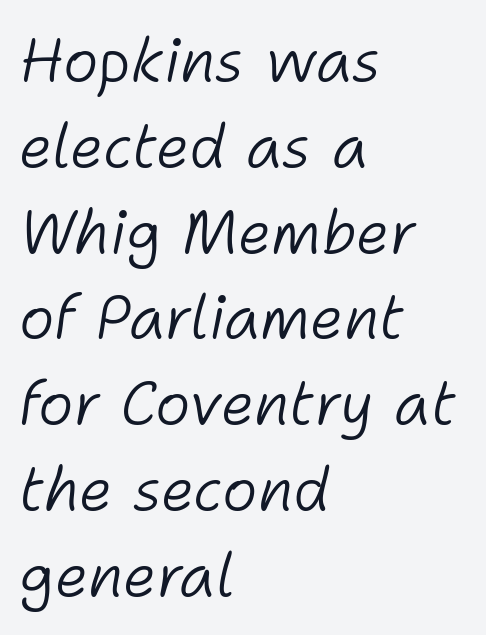
The image shows 60 px light type, italic (leaning right); set left-aligned, normal line spacing (1.43x), normal letter spacing, not underlined; low stroke contrast and a medium x-height.
